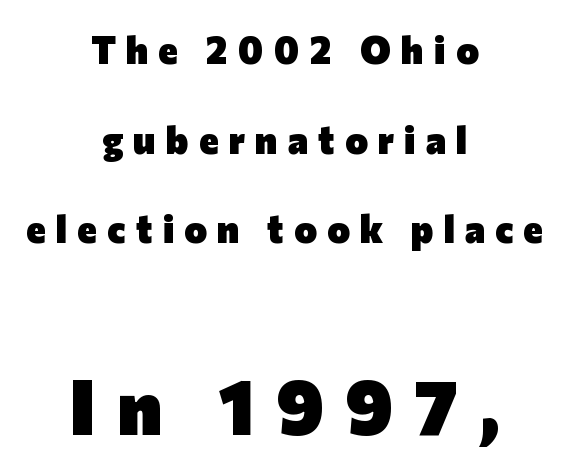
{"serif": "no", "italic": "no", "bold": "yes", "weight": "heavy", "width": "normal", "stroke_contrast": "low", "x_height": "medium", "monospaced": "no", "underline": "no", "align": "center", "line_spacing": "loose", "line_spacing_ratio": 2.36, "letter_spacing": "wide", "letter_spacing_em": 0.27, "larger_block": "second", "size_ratio": 2.03, "glyph_px": 77}
